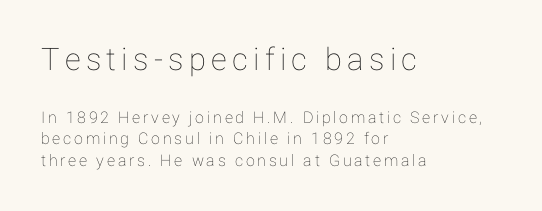
{"italic": "no", "width": "normal", "stroke_contrast": "low", "x_height": "medium", "monospaced": "no", "underline": "no", "align": "left", "line_spacing": "normal", "line_spacing_ratio": 1.35, "larger_block": "first", "size_ratio": 1.94, "glyph_px": 31}
